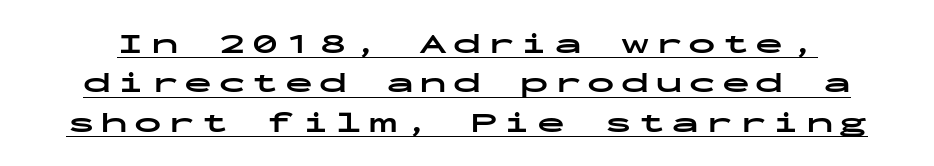
The image shows 28 px bold, wide sans-serif type, upright, monospaced; set normal line spacing (1.41x), unusually wide letter spacing (+0.2 em), underlined; low stroke contrast and a medium x-height.
